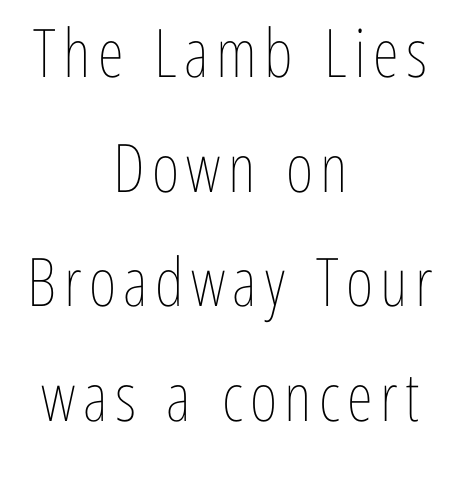
The space beneath each line is pristine and unruled. Posture: straight, roman, zero tilt. The rendering uses natural spacing where letterforms have individual widths. Bold? No — there's no thickening of the strokes.
